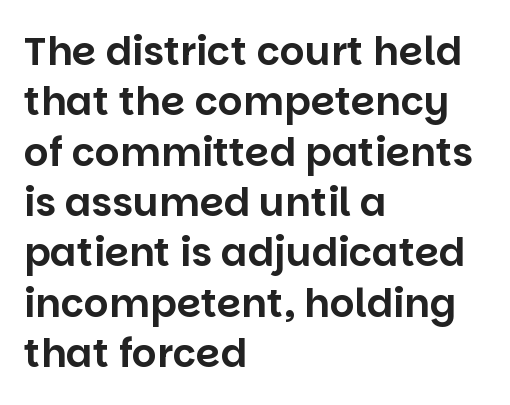
The image shows 39 px sans-serif type, upright; set left-aligned, normal line spacing (1.29x), normal letter spacing, not underlined; low stroke contrast and a large x-height.
